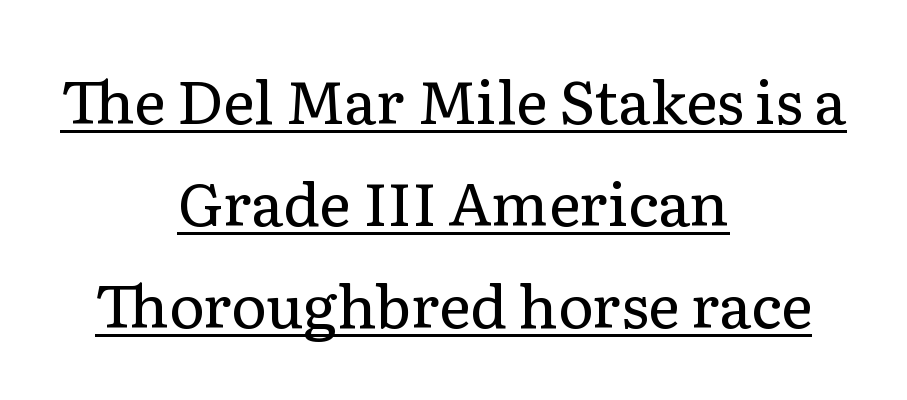
{"serif": "yes", "italic": "no", "bold": "no", "weight": "regular", "width": "normal", "stroke_contrast": "low", "x_height": "medium", "monospaced": "no", "underline": "yes", "align": "center", "line_spacing": "normal", "line_spacing_ratio": 1.7, "letter_spacing": "normal", "letter_spacing_em": 0.0, "glyph_px": 60}
